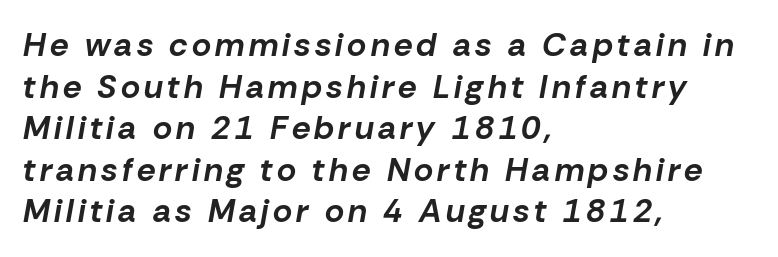
The strokes are fattened all the way to bold. The space between consecutive lines is moderate. Type without underlining. Posture: slanted. A student would call this left alignment; a typographer would say flush left, rag right. The face used here is proportionally spaced, like ordinary book or web type.
